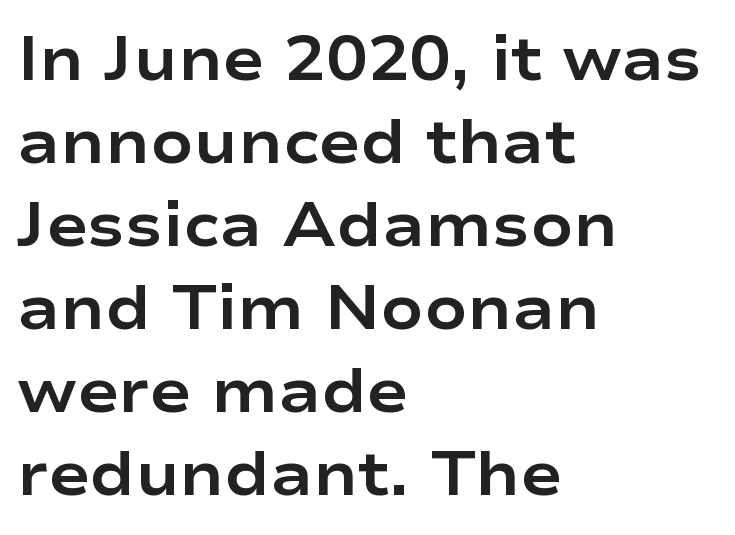
Evenly set lines give the paragraph a standard silhouette. Note: no serifs on the glyphs. This sample is left-justified, so line endings fall wherever the words run out. The zone under the glyphs is completely vacant.
